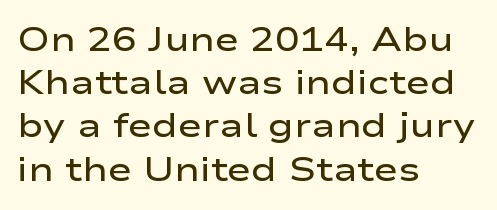
The rendering uses natural spacing where letterforms have individual widths. The letters carry no serifs — their stems end cleanly without finishing strokes. The block of text has a typical density, with ordinary space between rows. Typesetter's note: demi weight, one step under bold. Tall strokes in this sample are plumb rather than angled.
